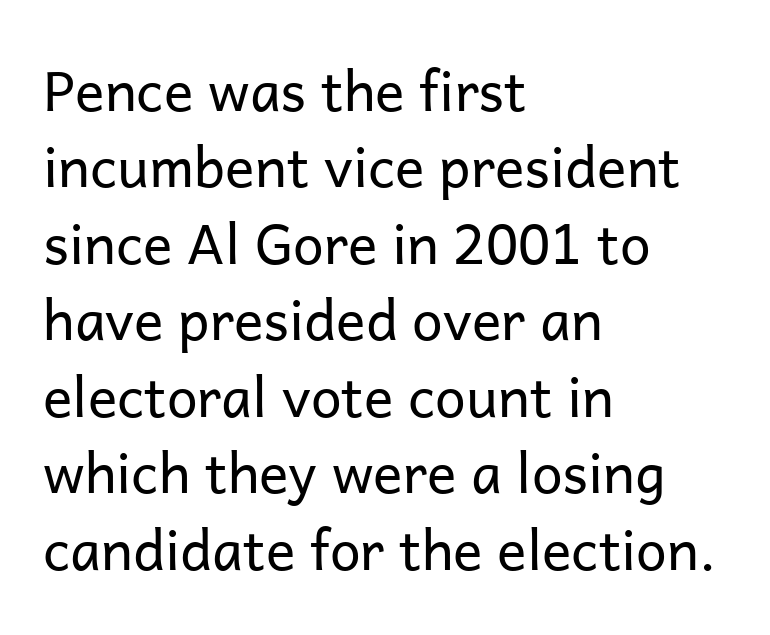
{"serif": "no", "italic": "no", "bold": "no", "weight": "regular", "width": "normal", "stroke_contrast": "low", "x_height": "medium", "monospaced": "no", "underline": "no", "align": "left", "line_spacing": "normal", "line_spacing_ratio": 1.39, "letter_spacing": "normal", "letter_spacing_em": 0.0, "glyph_px": 55}
